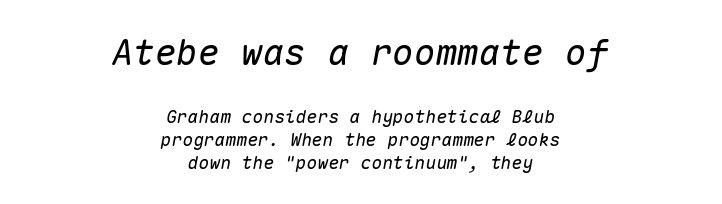
Which of the two is more prominent by size? The first, at the top. Characters follow at the spacing the type designer built in. Compared with a flush-left layout, this one balances lines on the center instead. The axis of the letterforms is tilted away from vertical. Fixed-width glyphs throughout — classic coding-font behaviour. Plain, unruled lines of type.
